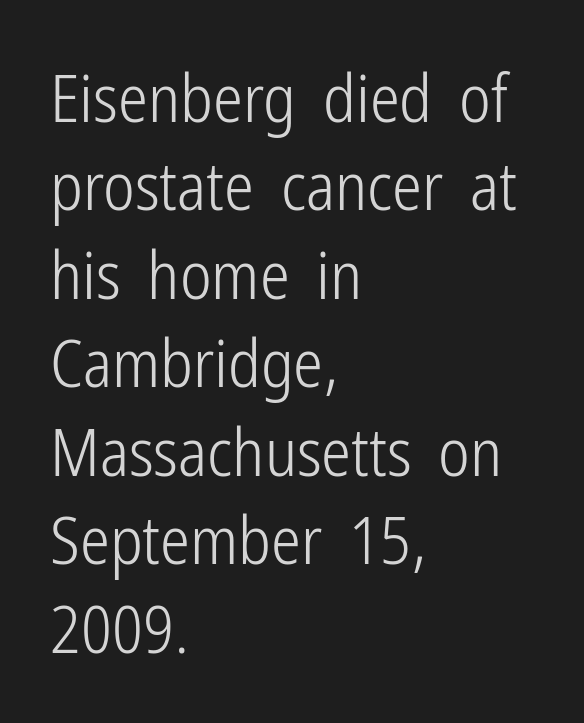
{"serif": "no", "italic": "no", "bold": "no", "weight": "light", "width": "condensed", "stroke_contrast": "low", "x_height": "medium", "monospaced": "no", "underline": "no", "align": "left", "line_spacing": "normal", "line_spacing_ratio": 1.32, "letter_spacing": "normal", "letter_spacing_em": 0.0, "glyph_px": 67}
